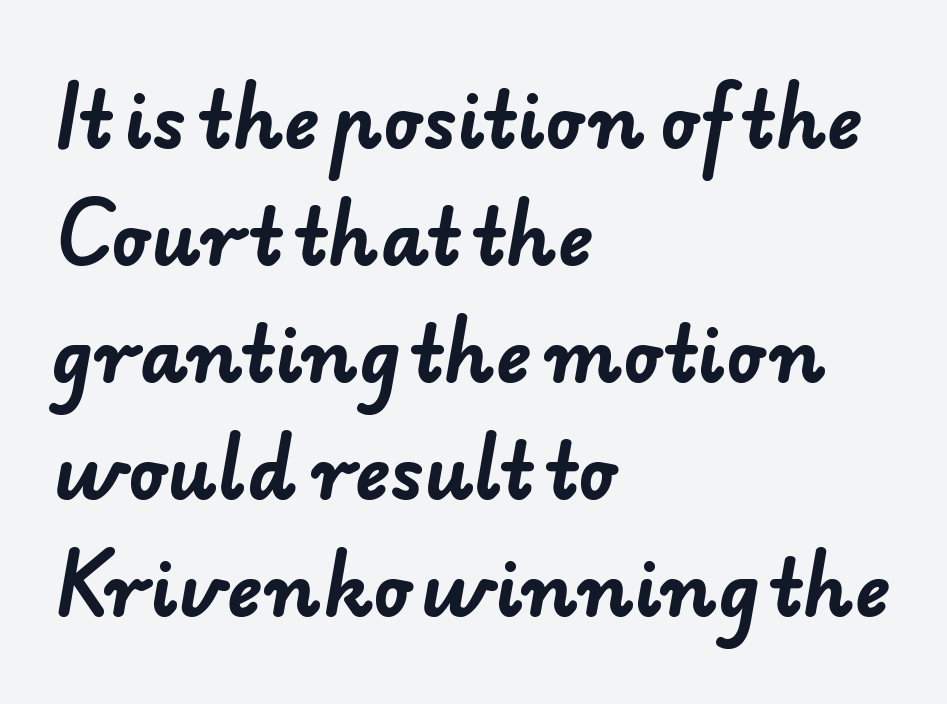
{"serif": "no", "bold": "yes", "weight": "bold", "width": "normal", "stroke_contrast": "low", "x_height": "small", "monospaced": "no", "underline": "no", "align": "left", "line_spacing": "normal", "line_spacing_ratio": 1.58, "letter_spacing": "normal", "letter_spacing_em": 0.0, "glyph_px": 74}
